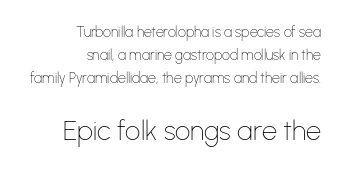
Q: Is the text bold? A: No.
Q: Is the text italic (slanted)? A: No, it is upright.
Q: Is the text underlined? A: No.
Q: How is the paragraph aligned? A: Right-aligned.
Q: Is the spacing between letters normal or unusually wide? A: Normal.
Q: Is the spacing between lines tight, normal or loose? A: Normal.
Q: Which block of text is set in a larger size, the first (top) or the second (bottom)? A: The second (bottom) one.
